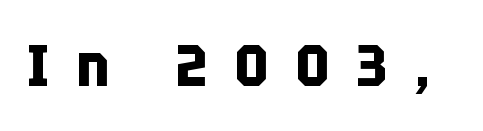
Here the glyphs are tracked loosely, breaking word shapes into spaced letters. Quick note: not italic, upright. The space directly below the letters is spotless. Is the type bold? Yes — the strokes are clearly thick and heavy. Letterform terminals end flat and unadorned throughout the passage. Note the varied advance widths — an 'i' is clearly narrower than an 'm'.
